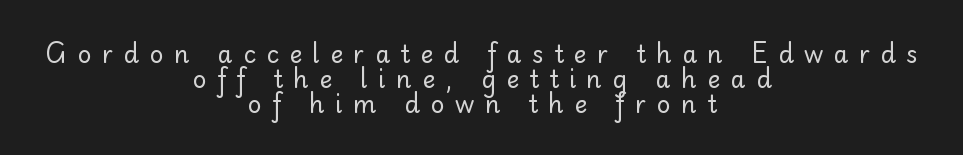
The image shows 24 px text type, upright; set centered, tight line spacing (1.05x), unusually wide letter spacing (+0.44 em), not underlined.
